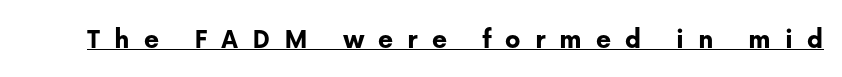
{"serif": "no", "italic": "no", "bold": "yes", "weight": "bold", "width": "normal", "stroke_contrast": "low", "x_height": "medium", "monospaced": "no", "underline": "yes", "letter_spacing": "wide", "letter_spacing_em": 0.48, "glyph_px": 29}
